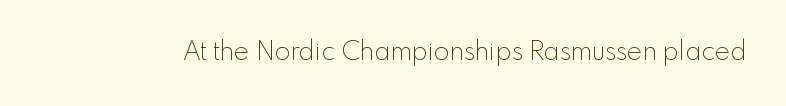
The image shows 26 px text type, upright; set normal letter spacing, not underlined.
